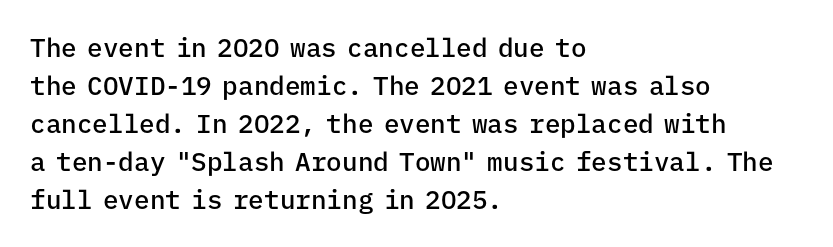
One glance says typical: line gaps are just what's usual. All the whitespace from short lines collects on the right. Stems and bowls a touch heavier than normal — semibold. Only glyphs here, with clear space below each row. Letter spacing: default.
